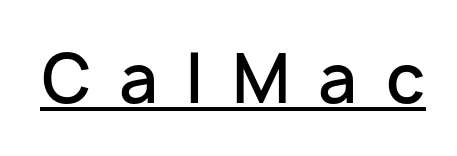
{"serif": "no", "italic": "no", "bold": "semi", "weight": "semibold", "width": "normal", "stroke_contrast": "low", "x_height": "medium", "monospaced": "no", "underline": "yes", "letter_spacing": "wide", "letter_spacing_em": 0.43, "glyph_px": 66}
